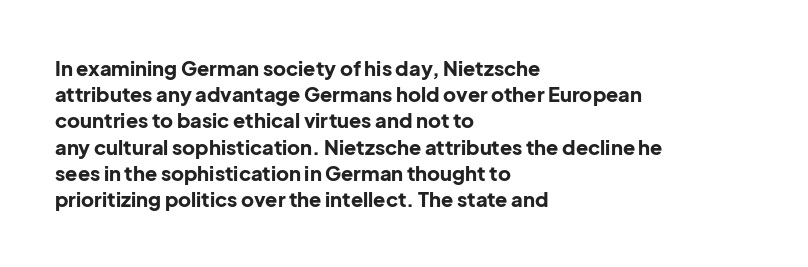
Q: Is the text bold? A: Yes.
Q: Is the text italic (slanted)? A: No, it is upright.
Q: Is the text underlined? A: No.
Q: How is the paragraph aligned? A: Left-aligned.
Q: Is the spacing between letters normal or unusually wide? A: Normal.
Q: Is the spacing between lines tight, normal or loose? A: Normal.
